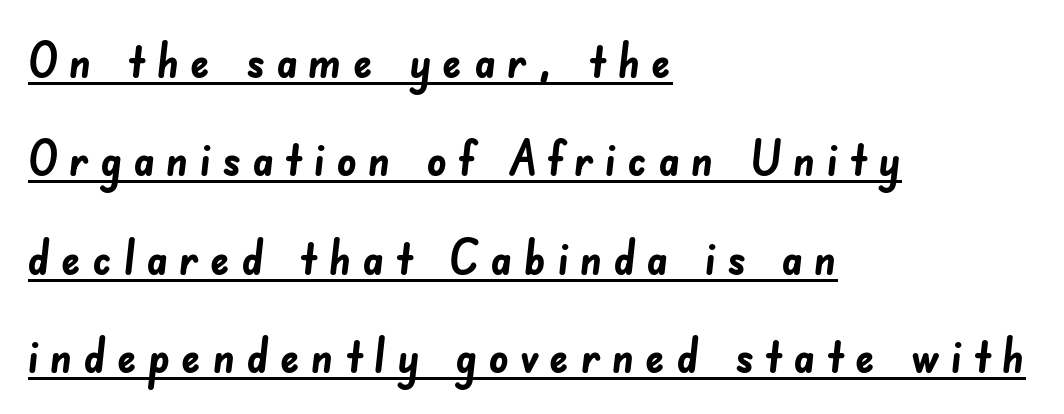
Q: Is the text bold? A: Yes.
Q: Is the typeface a serif or a sans-serif typeface? A: Sans-serif.
Q: Is the text underlined? A: Yes.
Q: How is the paragraph aligned? A: Left-aligned.
Q: Is the spacing between letters normal or unusually wide? A: Unusually wide.
Q: Is the spacing between lines tight, normal or loose? A: Loose.
Q: Width (condensed, normal, or wide)? A: Normal.
Q: Stroke contrast? A: Low.
Q: x-height? A: Small.
Q: Monospaced? A: No.
